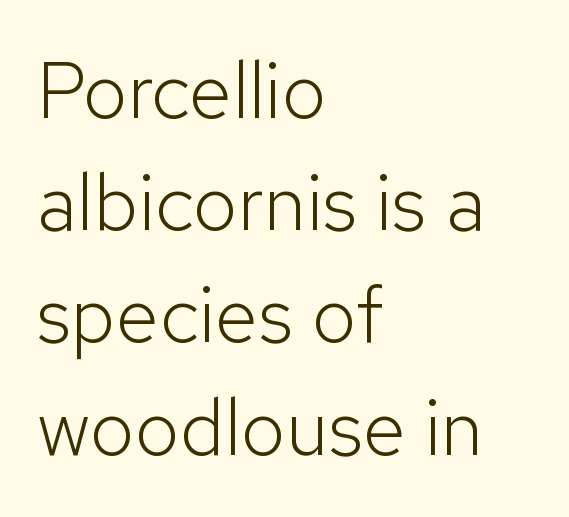
{"serif": "no", "italic": "no", "bold": "no", "weight": "light", "width": "normal", "stroke_contrast": "low", "x_height": "medium", "monospaced": "no", "underline": "no", "align": "left", "line_spacing": "normal", "line_spacing_ratio": 1.42, "letter_spacing": "normal", "letter_spacing_em": 0.0, "glyph_px": 79}
